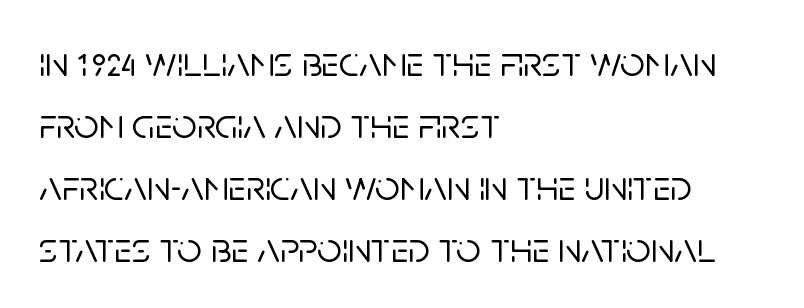
{"serif": "no", "italic": "no", "width": "normal", "stroke_contrast": "low", "x_height": "large", "monospaced": "no", "underline": "no", "align": "left", "line_spacing": "normal", "line_spacing_ratio": 1.44, "letter_spacing": "normal", "letter_spacing_em": 0.0, "glyph_px": 43}
